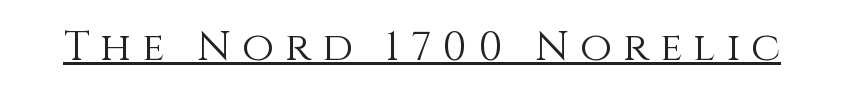
The image shows 41 px light type, upright; set unusually wide letter spacing (+0.27 em), underlined; a large x-height.
